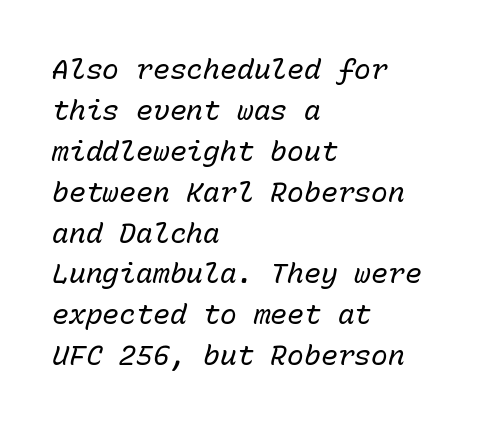
The passage shown stacks its lines at a standard gap. These lines are rendered in a fixed-pitch font. This reads as an unemphasized weight, regular at the heaviest. Type without underlining.
